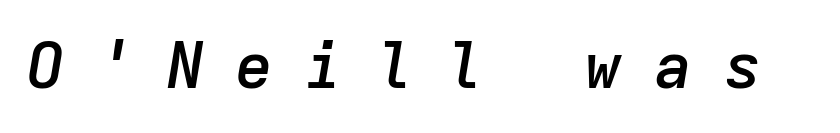
Semibold letterforms, between regular and bold. Loose tracking; the words dissolve into strings of separated letters. Descenders are the only things crossing below the line. The passage shown leans; its letterforms are oblique. Every character here occupies the same horizontal width, giving the sample a typewriter-like rhythm.
